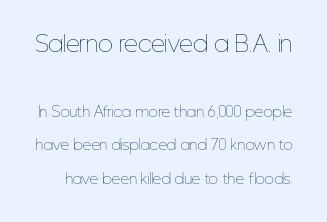
{"italic": "no", "bold": "no", "underline": "no", "line_spacing": "loose", "line_spacing_ratio": 2.41, "letter_spacing": "normal", "letter_spacing_em": 0.0, "larger_block": "first", "size_ratio": 1.57, "glyph_px": 22}
